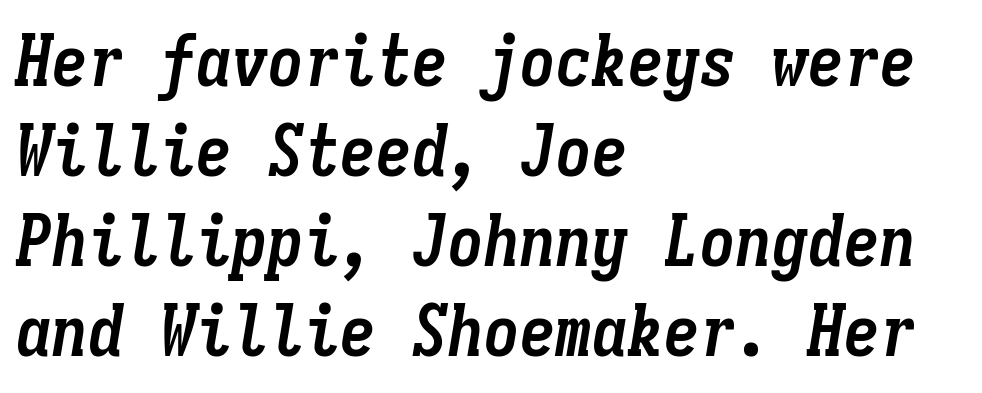
{"italic": "yes", "lean": "right", "slant_degrees": 9, "bold": "yes", "weight": "semibold", "width": "condensed", "stroke_contrast": "low", "x_height": "medium", "monospaced": "yes", "underline": "no", "align": "left", "line_spacing": "normal", "line_spacing_ratio": 1.25, "letter_spacing": "normal", "letter_spacing_em": 0.0, "glyph_px": 72}
